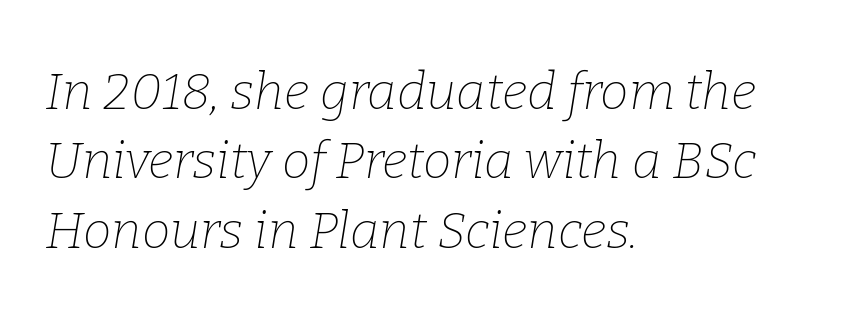
Looking at the ascenders, they clearly lean. The weight tops out at a normal text grade. Caption: standard tracking, unaltered. These lines stack with their left ends in a neat column. The letters carry serifs — small finishing strokes at the ends of their stems.
